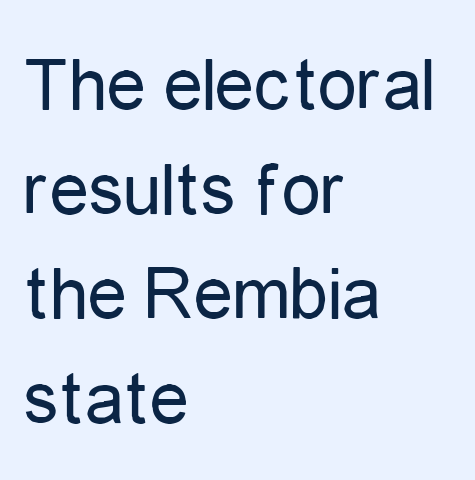
The image shows 78 px regular-weight, condensed sans-serif type, upright; set left-aligned, normal line spacing (1.34x), normal letter spacing, not underlined; low stroke contrast and a medium x-height.
